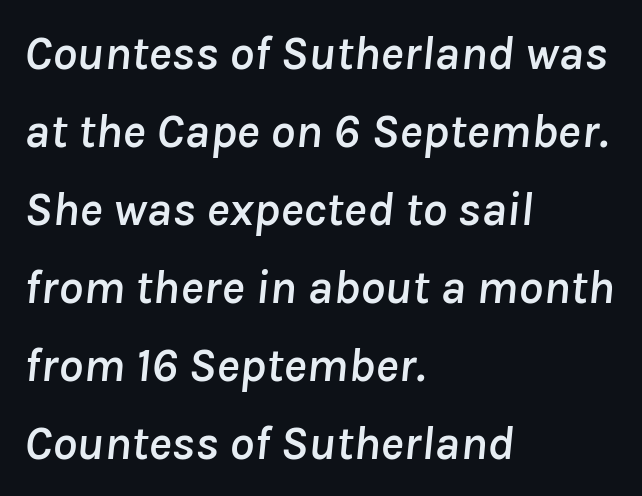
The image shows 49 px text type, italic (leaning right); set left-aligned, normal line spacing (1.59x), normal letter spacing, not underlined; low stroke contrast and a medium x-height.
